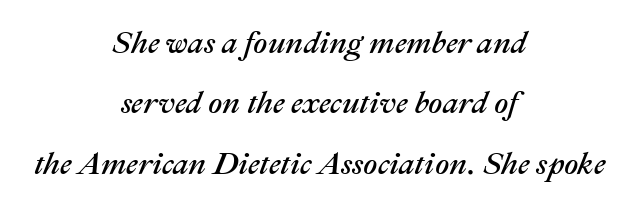
{"italic": "yes", "lean": "right", "slant_degrees": 22, "width": "normal", "stroke_contrast": "medium", "x_height": "medium", "monospaced": "no", "underline": "no", "align": "center", "line_spacing": "loose", "line_spacing_ratio": 1.95, "letter_spacing": "normal", "letter_spacing_em": 0.0, "glyph_px": 31}
